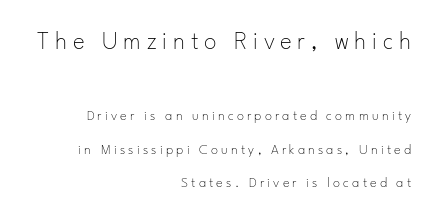
Q: Is the text bold? A: No.
Q: Is the text italic (slanted)? A: No, it is upright.
Q: Is the text underlined? A: No.
Q: How is the paragraph aligned? A: Right-aligned.
Q: Is the spacing between letters normal or unusually wide? A: Unusually wide.
Q: Is the spacing between lines tight, normal or loose? A: Loose.
Q: Which block of text is set in a larger size, the first (top) or the second (bottom)? A: The first (top) one.
